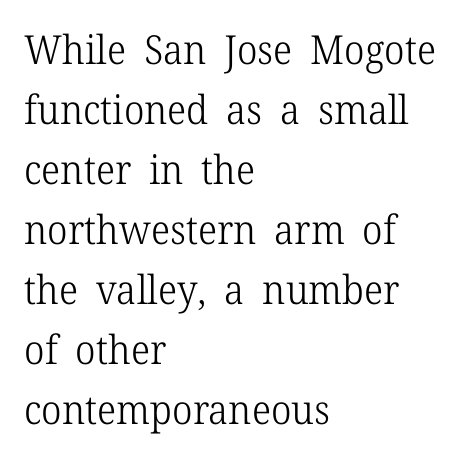
Q: Is the text bold? A: No.
Q: Is the text italic (slanted)? A: No, it is upright.
Q: Is the typeface a serif or a sans-serif typeface? A: Serif.
Q: Is the text underlined? A: No.
Q: How is the paragraph aligned? A: Left-aligned.
Q: Is the spacing between letters normal or unusually wide? A: Normal.
Q: Is the spacing between lines tight, normal or loose? A: Normal.
Q: Width (condensed, normal, or wide)? A: Normal.
Q: Stroke contrast? A: Low.
Q: x-height? A: Medium.
Q: Monospaced? A: No.
